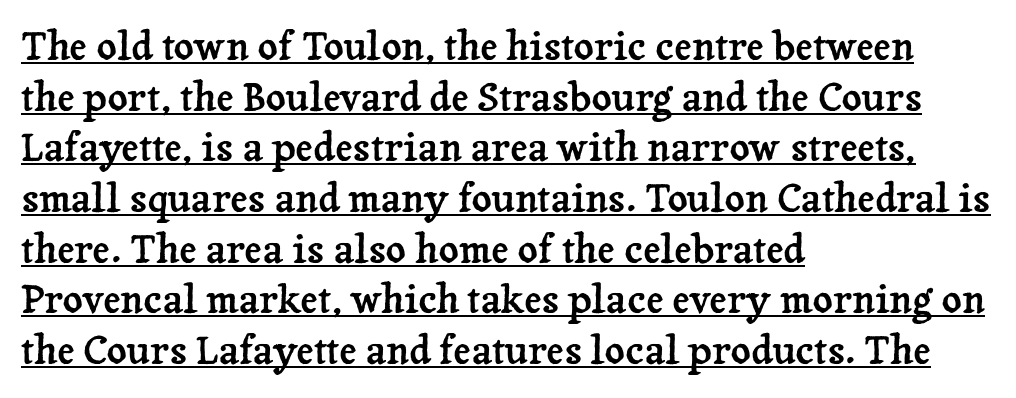
Whoever set this chose a conventional vertical rhythm. The face used here appears with an underline applied. A classic flush-left, rag-right setting is used for this passage. Spacing verdict: proportional, widths tailored to each character.
